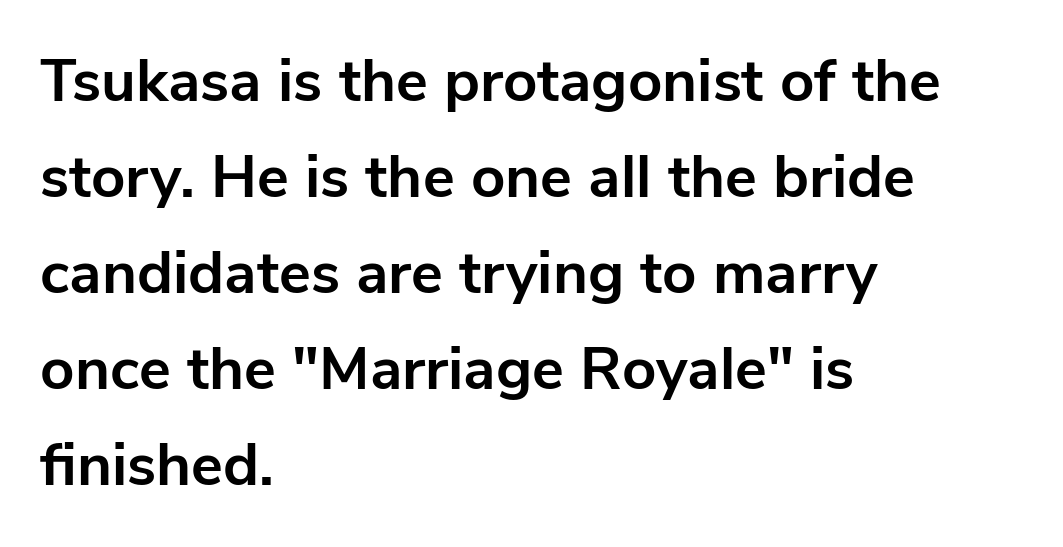
Tracking here is standard; glyphs follow each other at the usual distance. Font category for this specimen: sans-serif. These lines are rendered in a variable-pitch font. This is heavy type, rendered in bold.
